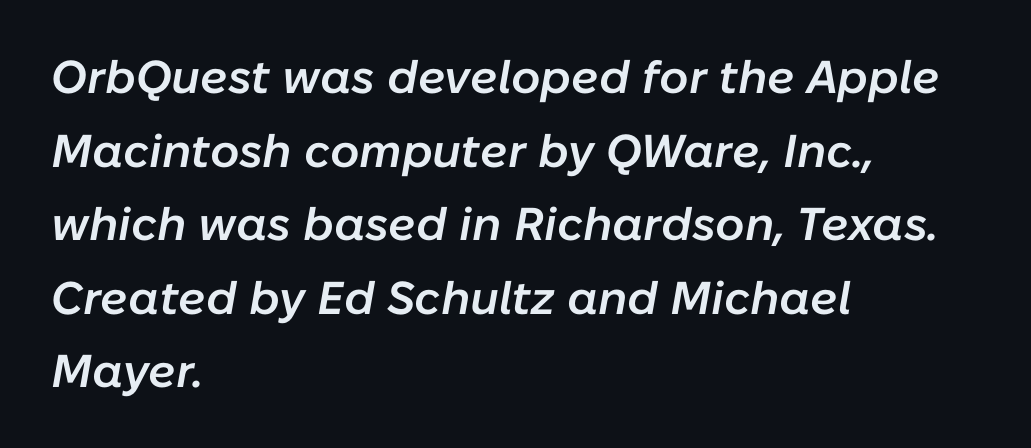
{"italic": "yes", "lean": "right", "slant_degrees": 10, "bold": "semi", "weight": "semibold", "width": "normal", "stroke_contrast": "low", "x_height": "medium", "monospaced": "no", "underline": "no", "align": "left", "line_spacing": "normal", "line_spacing_ratio": 1.6, "letter_spacing": "normal", "letter_spacing_em": 0.0, "glyph_px": 46}
